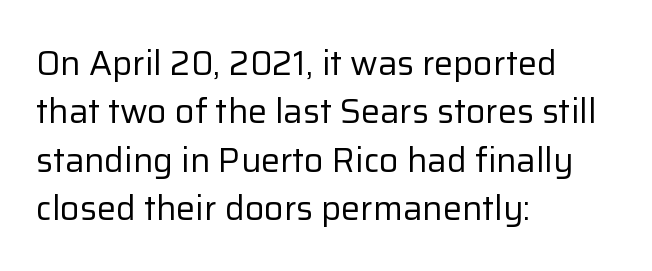
Q: Is the text bold? A: No.
Q: Is the text italic (slanted)? A: No, it is upright.
Q: Is the typeface a serif or a sans-serif typeface? A: Sans-serif.
Q: Is the text underlined? A: No.
Q: How is the paragraph aligned? A: Left-aligned.
Q: Is the spacing between letters normal or unusually wide? A: Normal.
Q: Is the spacing between lines tight, normal or loose? A: Normal.
Q: Width (condensed, normal, or wide)? A: Normal.
Q: Stroke contrast? A: Low.
Q: x-height? A: Medium.
Q: Monospaced? A: No.
